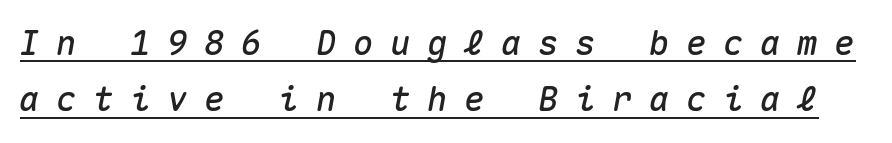
{"italic": "yes", "lean": "right", "slant_degrees": 10, "width": "normal", "stroke_contrast": "medium", "x_height": "medium", "monospaced": "yes", "underline": "yes", "line_spacing": "normal", "line_spacing_ratio": 1.66, "letter_spacing": "wide", "letter_spacing_em": 0.49, "glyph_px": 34}
